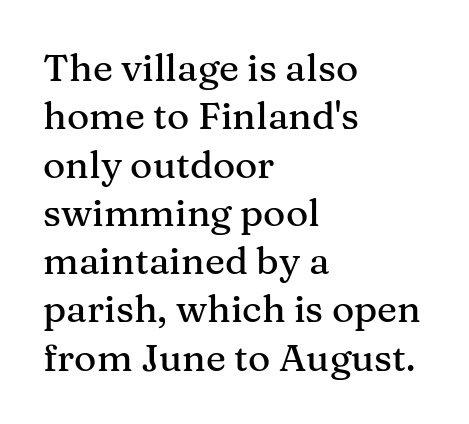
{"serif": "yes", "italic": "no", "width": "normal", "stroke_contrast": "medium", "x_height": "medium", "monospaced": "no", "underline": "no", "align": "left", "line_spacing": "normal", "line_spacing_ratio": 1.27, "letter_spacing": "normal", "letter_spacing_em": 0.0, "glyph_px": 38}
